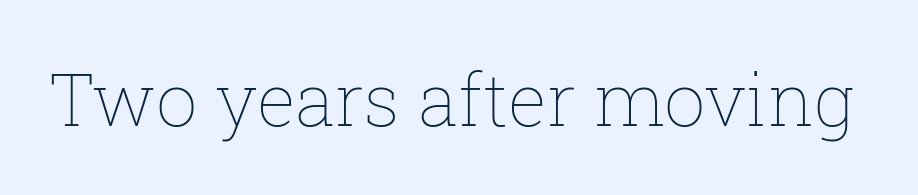
Q: Is the text bold? A: No.
Q: Is the text italic (slanted)? A: No, it is upright.
Q: Is the text underlined? A: No.
Q: Is the spacing between letters normal or unusually wide? A: Normal.
Q: Width (condensed, normal, or wide)? A: Normal.
Q: Stroke contrast? A: Low.
Q: x-height? A: Medium.
Q: Monospaced? A: No.
